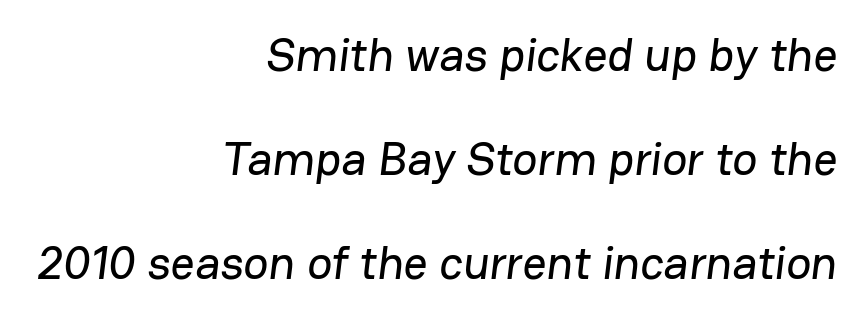
{"serif": "no", "width": "normal", "stroke_contrast": "low", "x_height": "medium", "monospaced": "no", "underline": "no", "align": "right", "line_spacing": "loose", "line_spacing_ratio": 2.21, "letter_spacing": "normal", "letter_spacing_em": 0.0, "glyph_px": 47}
